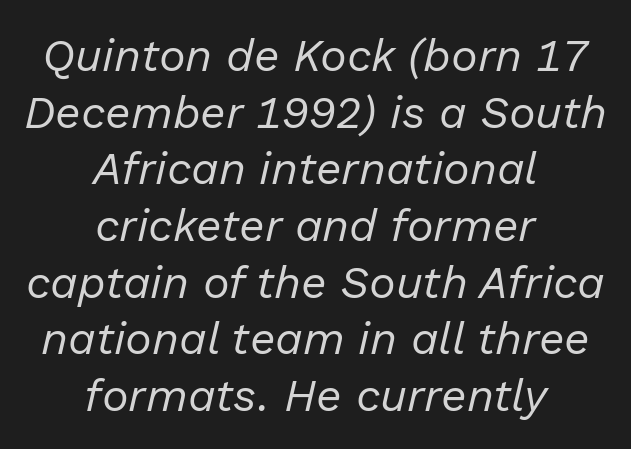
Proportional: the letters do not fall into vertical columns. The passage shown has conventional tracking throughout. A bare baseline throughout the passage. This is oblique type, the kind used for emphasis or titles. Weight class: somewhere from thin through regular.
